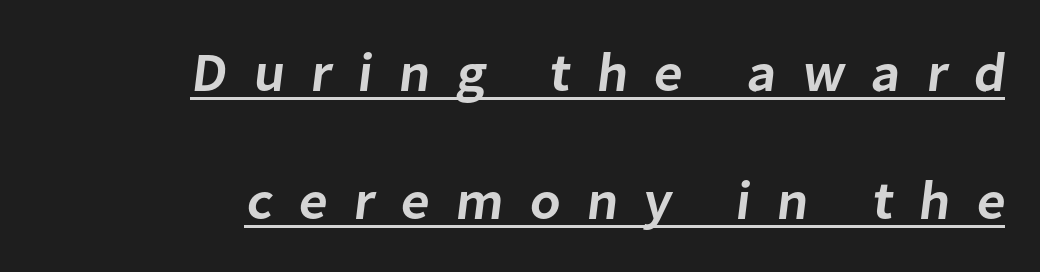
The image shows 55 px semibold sans-serif type; set right-aligned, loose line spacing (2.33x), unusually wide letter spacing (+0.47 em), underlined; low stroke contrast and a medium x-height.
